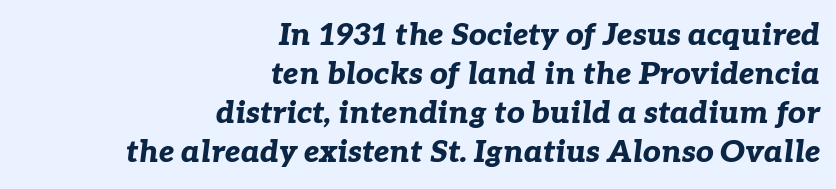
In CSS terms this would be text-align: right. Pretty heavy lettering here — definitely bold. Unmarked baselines from the first word to the last. Is there much room between lines? A standard amount, neither cramped nor airy. Compared with ordinary roman type, these characters are visibly tilted. No extra tracking has been applied to these lines.
